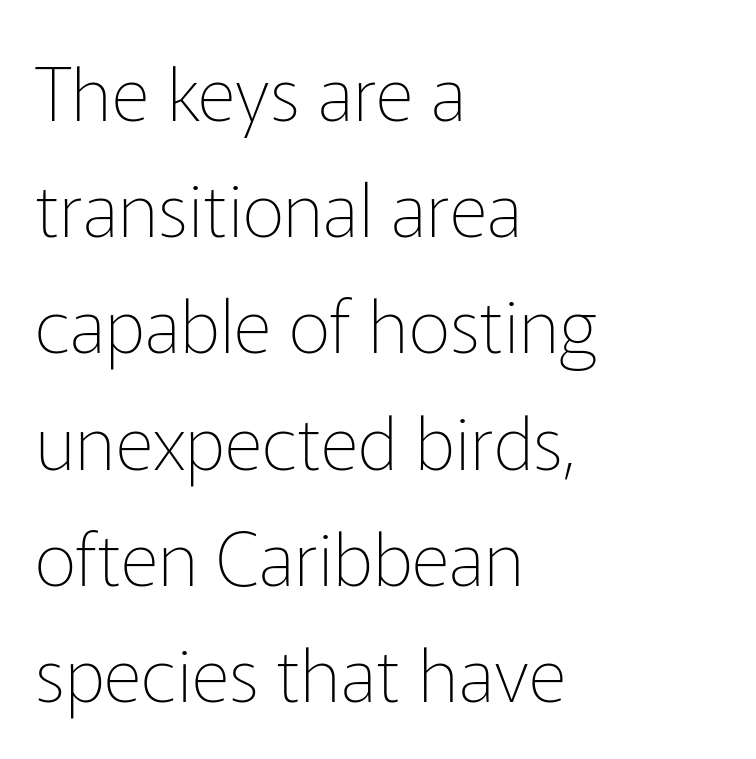
Observe the absence of serifs on each vertical stroke in this sample. Each stroke keeps to a modest, everyday thickness or less. Spacing verdict: proportional, widths tailored to each character. Left-aligned paragraph, ragged on the right. Tracking value appears to be zero — textbook default spacing.
